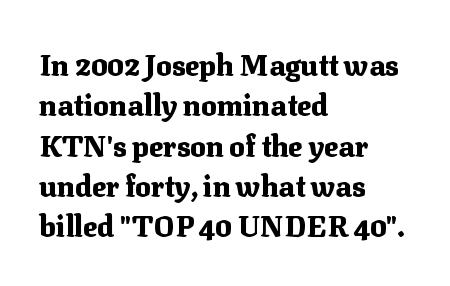
The image shows 29 px heavy serif type, upright; set left-aligned, normal line spacing (1.39x), normal letter spacing, not underlined; medium stroke contrast and a medium x-height.
